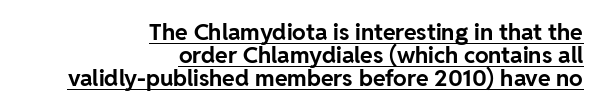
Q: Is the text bold? A: Yes.
Q: Is the text italic (slanted)? A: No, it is upright.
Q: Is the text underlined? A: Yes.
Q: How is the paragraph aligned? A: Right-aligned.
Q: Is the spacing between letters normal or unusually wide? A: Normal.
Q: Is the spacing between lines tight, normal or loose? A: Tight.
